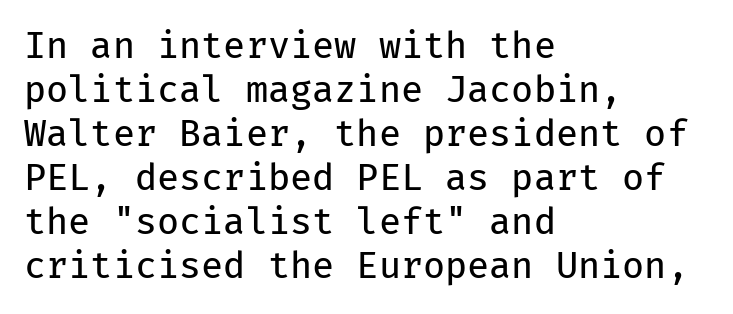
Q: Is the text bold? A: No.
Q: Is the text italic (slanted)? A: No, it is upright.
Q: Is the typeface a serif or a sans-serif typeface? A: Sans-serif.
Q: Is the text underlined? A: No.
Q: How is the paragraph aligned? A: Left-aligned.
Q: Is the spacing between letters normal or unusually wide? A: Normal.
Q: Width (condensed, normal, or wide)? A: Normal.
Q: Stroke contrast? A: Low.
Q: x-height? A: Medium.
Q: Monospaced? A: Yes.
